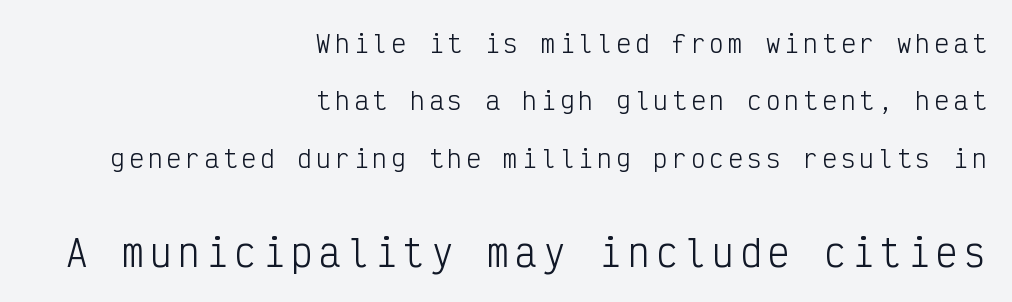
Q: Is the text bold? A: No.
Q: Is the text italic (slanted)? A: No, it is upright.
Q: Is the typeface a serif or a sans-serif typeface? A: Sans-serif.
Q: Is the text underlined? A: No.
Q: How is the paragraph aligned? A: Right-aligned.
Q: Is the spacing between lines tight, normal or loose? A: Loose.
Q: Which block of text is set in a larger size, the first (top) or the second (bottom)? A: The second (bottom) one.
Q: Width (condensed, normal, or wide)? A: Condensed.
Q: Stroke contrast? A: Low.
Q: x-height? A: Medium.
Q: Monospaced? A: Yes.
